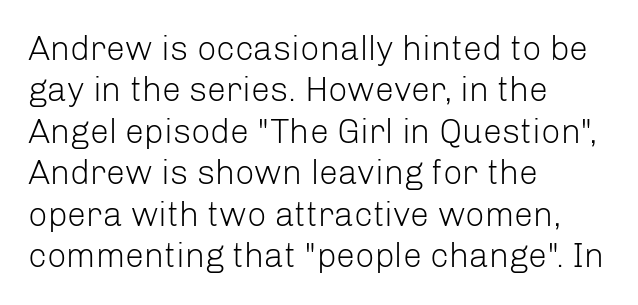
{"serif": "no", "italic": "no", "bold": "no", "weight": "light", "width": "normal", "stroke_contrast": "low", "x_height": "medium", "monospaced": "no", "underline": "no", "align": "left", "line_spacing_ratio": 1.22, "letter_spacing": "normal", "letter_spacing_em": 0.0, "glyph_px": 34}
